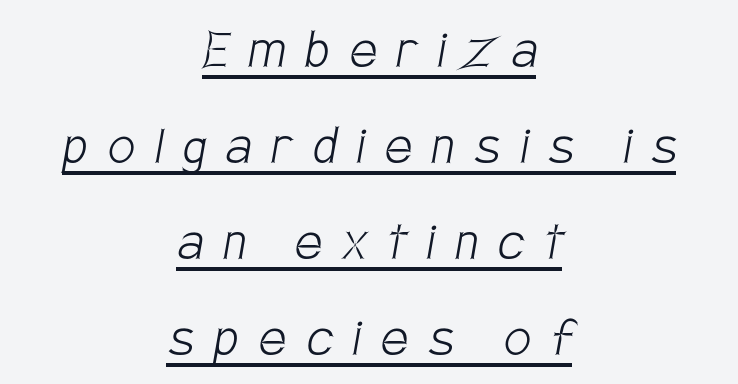
The image shows 60 px light, condensed sans-serif type; set centered, normal line spacing (1.6x), unusually wide letter spacing (+0.34 em), underlined; low stroke contrast and a large x-height.
